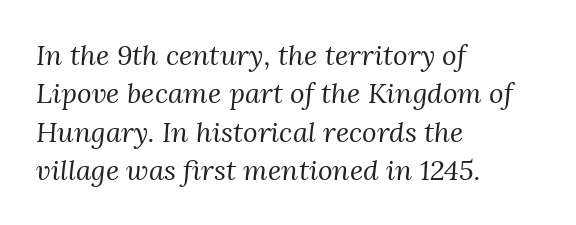
Q: Is the text bold? A: No.
Q: Is the text italic (slanted)? A: Yes, it leans right by about 3 degrees.
Q: Is the typeface a serif or a sans-serif typeface? A: Serif.
Q: Is the text underlined? A: No.
Q: How is the paragraph aligned? A: Left-aligned.
Q: Is the spacing between letters normal or unusually wide? A: Normal.
Q: Is the spacing between lines tight, normal or loose? A: Normal.
Q: Width (condensed, normal, or wide)? A: Normal.
Q: Stroke contrast? A: Medium.
Q: x-height? A: Medium.
Q: Monospaced? A: No.
